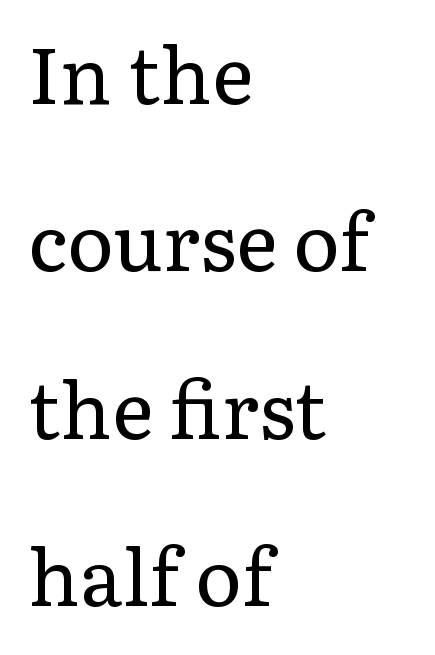
Note the varied advance widths — an 'i' is clearly narrower than an 'm'. How are the letters spaced? Ordinarily, with no added tracking. The passage shown is typeset with a serif family. Ascenders rise straight up at ninety degrees.
